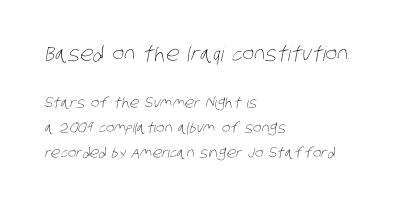
{"bold": "no", "underline": "no", "align": "left", "line_spacing_ratio": 1.77, "letter_spacing": "normal", "letter_spacing_em": 0.0, "larger_block": "first", "size_ratio": 1.43, "glyph_px": 20}
